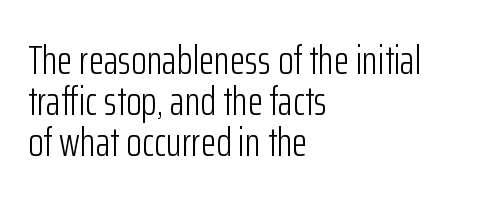
{"serif": "no", "italic": "no", "bold": "no", "weight": "light", "width": "condensed", "stroke_contrast": "low", "x_height": "medium", "monospaced": "no", "underline": "no", "align": "left", "line_spacing": "tight", "line_spacing_ratio": 1.03, "letter_spacing": "normal", "letter_spacing_em": 0.0, "glyph_px": 40}
